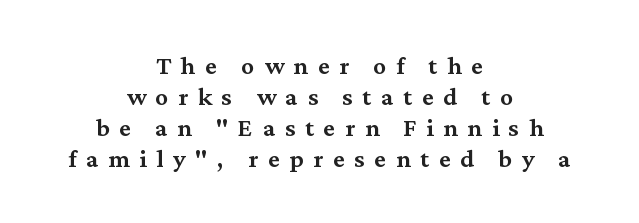
{"italic": "no", "bold": "semi", "underline": "no", "align": "center", "line_spacing_ratio": 1.19, "letter_spacing": "wide", "letter_spacing_em": 0.37, "glyph_px": 26}
